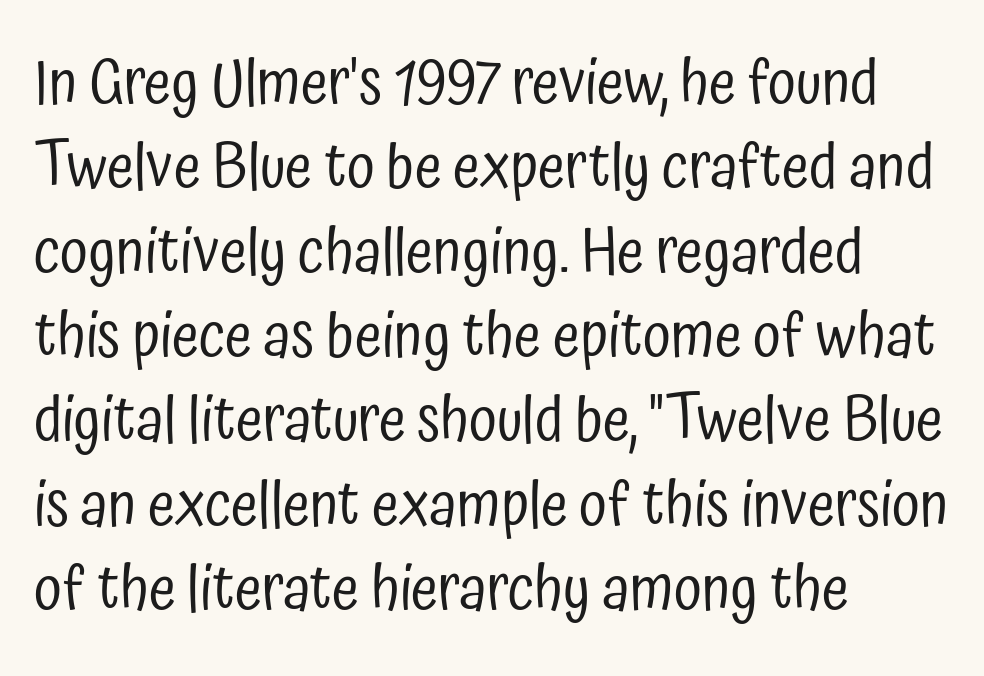
Q: Is the text bold? A: No.
Q: Is the text italic (slanted)? A: No, it is upright.
Q: Is the typeface a serif or a sans-serif typeface? A: Sans-serif.
Q: Is the text underlined? A: No.
Q: How is the paragraph aligned? A: Left-aligned.
Q: Is the spacing between letters normal or unusually wide? A: Normal.
Q: Is the spacing between lines tight, normal or loose? A: Normal.
Q: Width (condensed, normal, or wide)? A: Condensed.
Q: Stroke contrast? A: Low.
Q: x-height? A: Medium.
Q: Monospaced? A: No.
